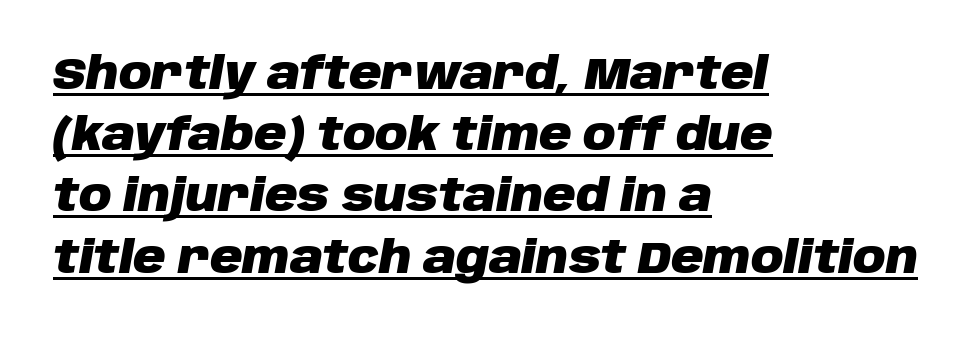
These lines keep a tight, regular rhythm from letter to letter. Beneath each row of characters lies a ruled line. The glyphs have the mass of a bold cut. Spacing verdict: proportional, widths tailored to each character. Left-aligned paragraph, ragged on the right. What's the leading like? Ordinary, nothing unusual.
